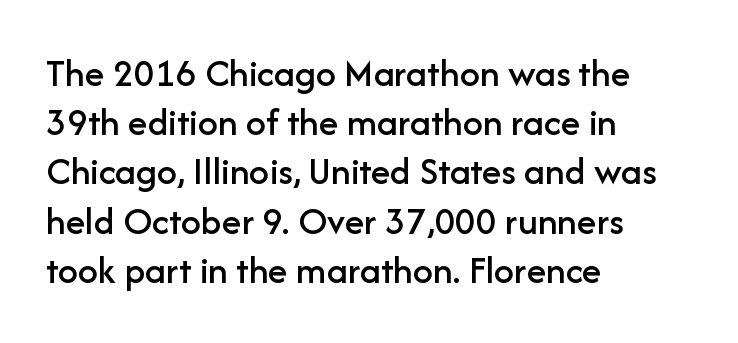
The image shows 40 px sans-serif type, upright; set left-aligned, line spacing 1.23x, normal letter spacing, not underlined; low stroke contrast and a medium x-height.
